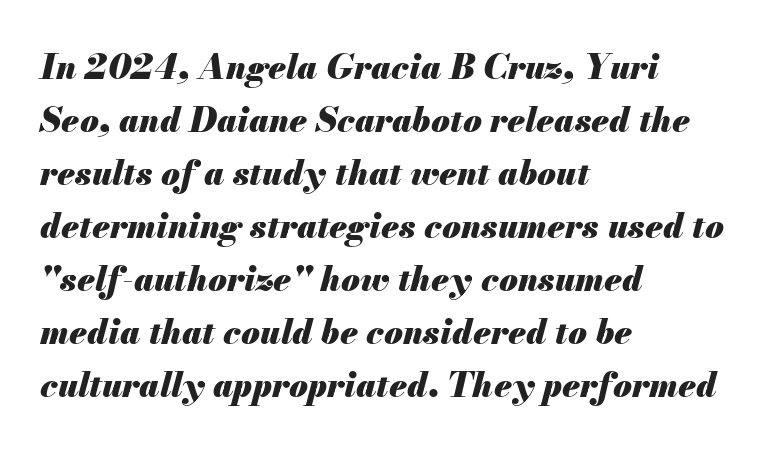
Q: Is the text bold? A: Yes.
Q: Is the text italic (slanted)? A: Yes, it leans right by about 13 degrees.
Q: Is the text underlined? A: No.
Q: How is the paragraph aligned? A: Left-aligned.
Q: Is the spacing between letters normal or unusually wide? A: Normal.
Q: Is the spacing between lines tight, normal or loose? A: Normal.
Q: Width (condensed, normal, or wide)? A: Normal.
Q: Stroke contrast? A: Medium.
Q: x-height? A: Small.
Q: Monospaced? A: No.
